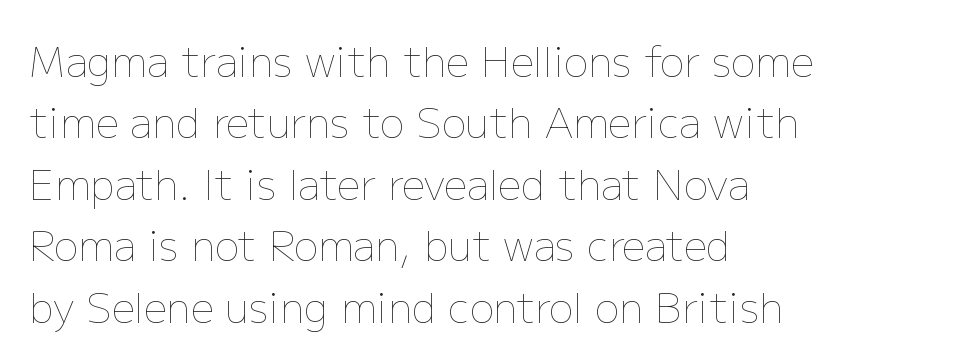
You could not count columns in this text — the font is proportionally spaced. Any mark beneath the type? The region is blank. A roman cut, with each character standing at attention. Students, note that the glyphs here touch the page at normal intervals. Vertical stems look standard width or narrower in stroke.
